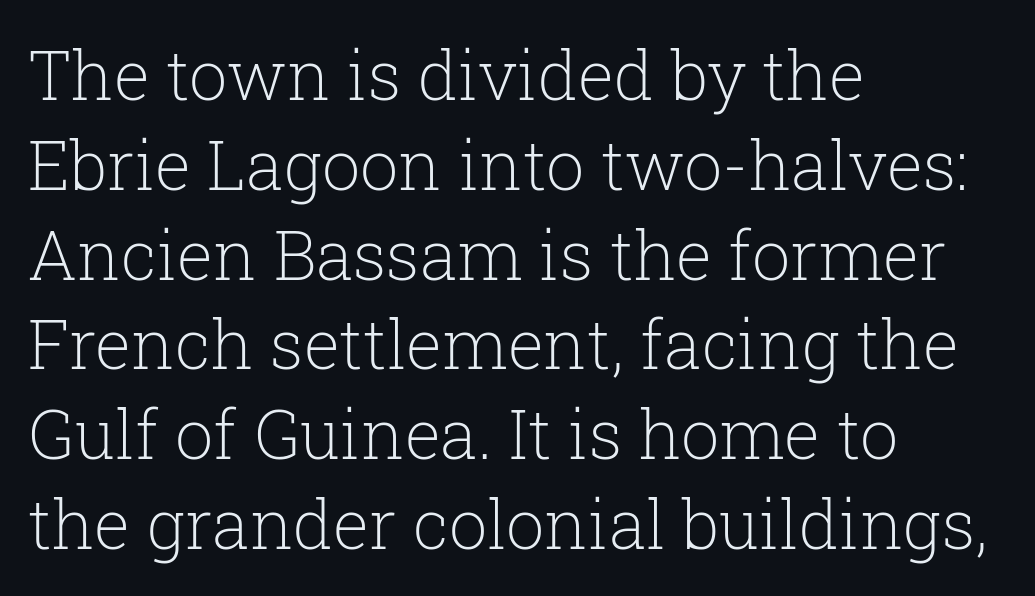
The image shows 68 px light serif type, upright; set left-aligned, normal line spacing (1.32x), normal letter spacing, not underlined; low stroke contrast and a medium x-height.
